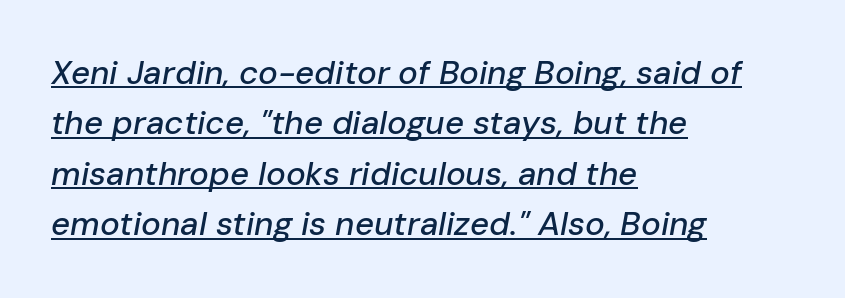
Q: Is the text italic (slanted)? A: Yes, it leans right by about 10 degrees.
Q: Is the text underlined? A: Yes.
Q: How is the paragraph aligned? A: Left-aligned.
Q: Is the spacing between letters normal or unusually wide? A: Normal.
Q: Is the spacing between lines tight, normal or loose? A: Normal.
Q: Width (condensed, normal, or wide)? A: Normal.
Q: Stroke contrast? A: Low.
Q: x-height? A: Medium.
Q: Monospaced? A: No.
